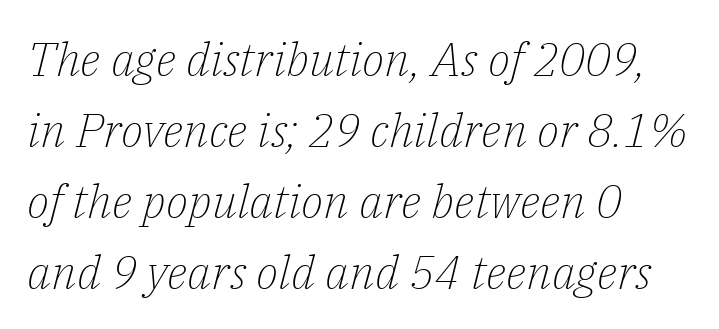
{"serif": "yes", "italic": "yes", "lean": "right", "slant_degrees": 14, "bold": "no", "weight": "light", "width": "normal", "stroke_contrast": "low", "x_height": "medium", "monospaced": "no", "underline": "no", "align": "left", "line_spacing": "normal", "line_spacing_ratio": 1.51, "letter_spacing": "normal", "letter_spacing_em": 0.0, "glyph_px": 47}
